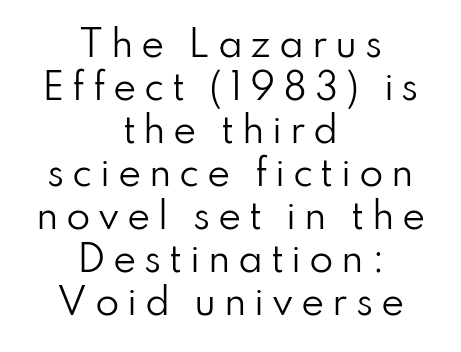
The baseline area is clear. It's the straight-up-and-down kind of type. Short note: letters widely spaced. No heavy texture on the line: the type isn't bold.
